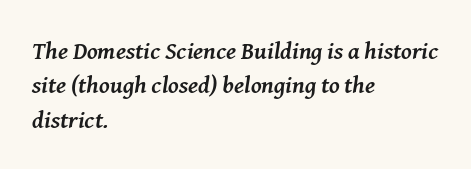
{"italic": "yes", "lean": "right", "slant_degrees": 8, "bold": "yes", "underline": "no", "align": "left", "line_spacing": "normal", "line_spacing_ratio": 1.43, "letter_spacing": "normal", "letter_spacing_em": 0.0, "glyph_px": 24}
